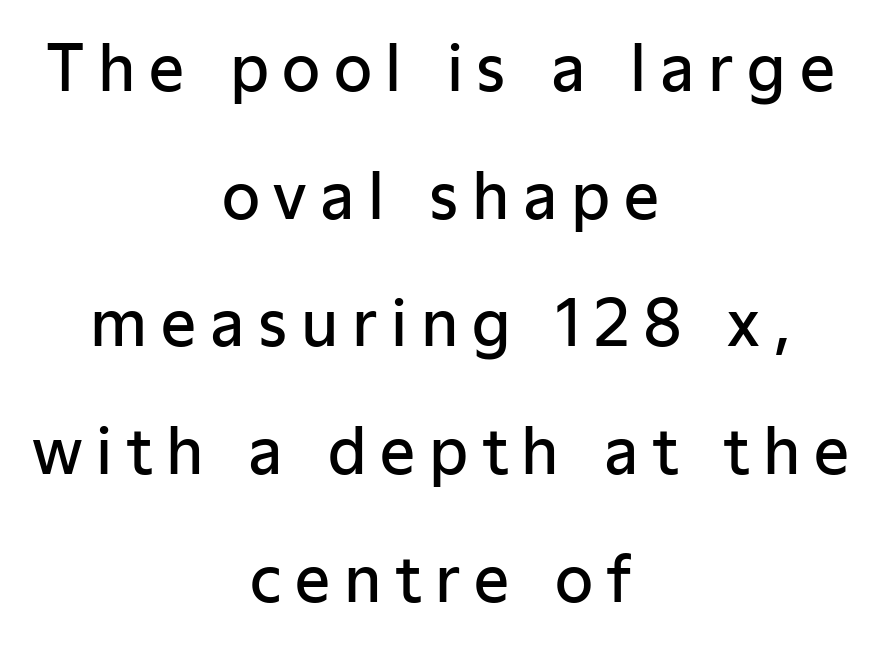
What kind of face is this? One without serifs — a sans. This sample has the flowing, uneven cadence of proportional lettering. Every row of glyphs is offset so its center matches the block's center. The lettering stays uniformly vertical, giving the passage a roman look. Line spacing here is loose.
